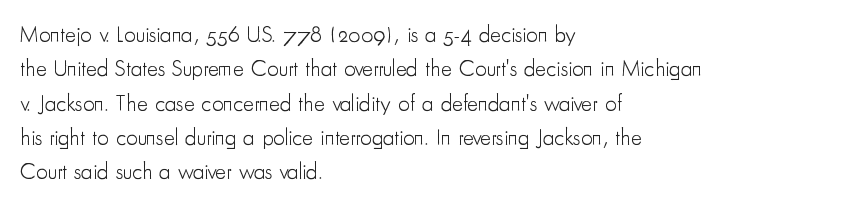
The image shows 23 px text type, upright; set left-aligned, normal line spacing (1.49x), normal letter spacing, not underlined.
